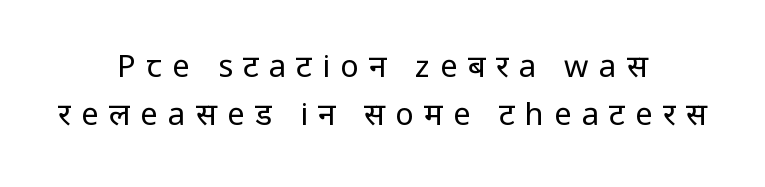
Q: Is the text bold? A: No.
Q: Is the text italic (slanted)? A: No, it is upright.
Q: Is the typeface a serif or a sans-serif typeface? A: Sans-serif.
Q: Is the text underlined? A: No.
Q: How is the paragraph aligned? A: Centered.
Q: Is the spacing between letters normal or unusually wide? A: Unusually wide.
Q: Is the spacing between lines tight, normal or loose? A: Normal.
Q: Width (condensed, normal, or wide)? A: Condensed.
Q: Stroke contrast? A: Low.
Q: x-height? A: Large.
Q: Monospaced? A: No.
